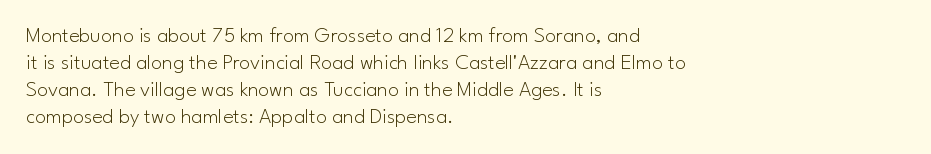
{"italic": "no", "bold": "no", "underline": "no", "align": "left", "line_spacing_ratio": 1.22, "letter_spacing": "normal", "letter_spacing_em": 0.0, "glyph_px": 22}
